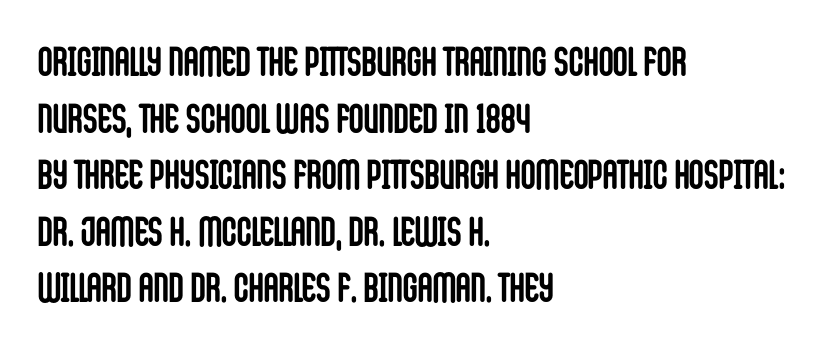
Q: Is the text bold? A: Yes.
Q: Is the text italic (slanted)? A: No, it is upright.
Q: Is the typeface a serif or a sans-serif typeface? A: Sans-serif.
Q: Is the text underlined? A: No.
Q: How is the paragraph aligned? A: Left-aligned.
Q: Is the spacing between letters normal or unusually wide? A: Normal.
Q: Is the spacing between lines tight, normal or loose? A: Normal.
Q: Width (condensed, normal, or wide)? A: Condensed.
Q: Stroke contrast? A: Low.
Q: x-height? A: Large.
Q: Monospaced? A: No.
